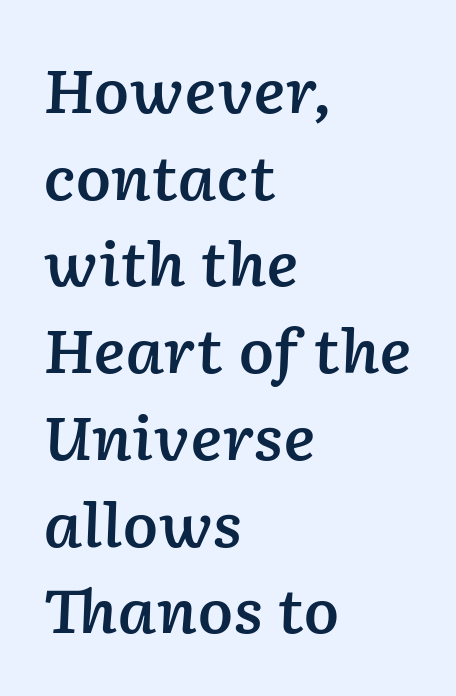
{"italic": "yes", "lean": "right", "slant_degrees": 2, "bold": "semi", "weight": "semibold", "width": "normal", "stroke_contrast": "low", "x_height": "medium", "monospaced": "no", "underline": "no", "align": "left", "line_spacing": "normal", "line_spacing_ratio": 1.47, "letter_spacing": "normal", "letter_spacing_em": 0.0, "glyph_px": 59}
